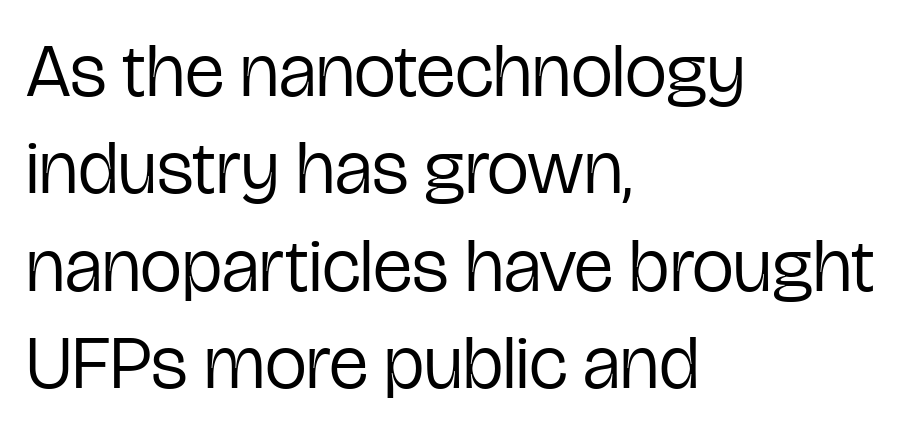
These lines are composed in type without serifs. Between one letter and the next there's only the usual sliver of space. Visually the block forms a straight wall on the left and a jagged coastline on the right. Weight: in the light-to-regular range. Compared with typical paragraphs, the rows here are spaced about the same. It's the straight-up-and-down kind of type.
